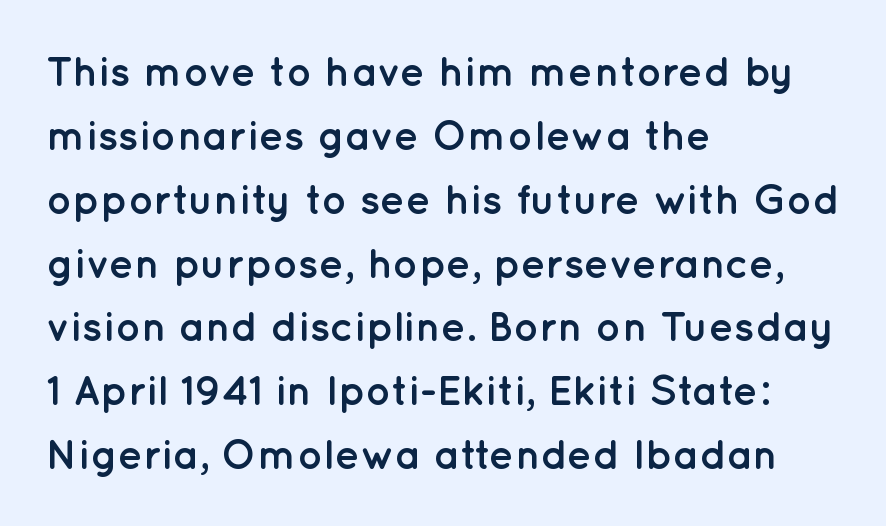
{"serif": "no", "italic": "no", "bold": "yes", "weight": "semibold", "width": "normal", "stroke_contrast": "low", "x_height": "medium", "monospaced": "no", "underline": "no", "align": "left", "line_spacing": "normal", "line_spacing_ratio": 1.52, "letter_spacing": "normal", "letter_spacing_em": 0.0, "glyph_px": 42}
